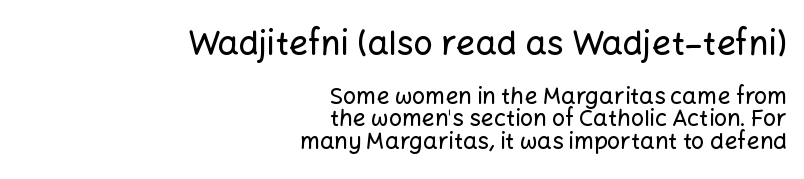
{"serif": "no", "italic": "no", "width": "normal", "stroke_contrast": "low", "x_height": "medium", "monospaced": "no", "underline": "no", "align": "right", "line_spacing": "tight", "line_spacing_ratio": 0.98, "letter_spacing": "normal", "letter_spacing_em": 0.0, "larger_block": "first", "size_ratio": 1.48, "glyph_px": 34}
